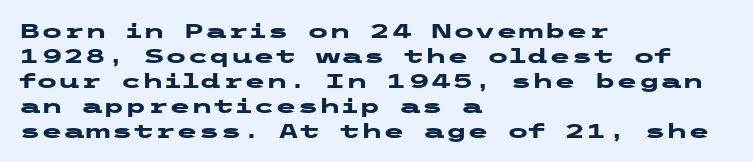
{"italic": "no", "bold": "yes", "underline": "no", "align": "left", "line_spacing": "normal", "line_spacing_ratio": 1.25, "letter_spacing": "normal", "letter_spacing_em": 0.0, "glyph_px": 20}
